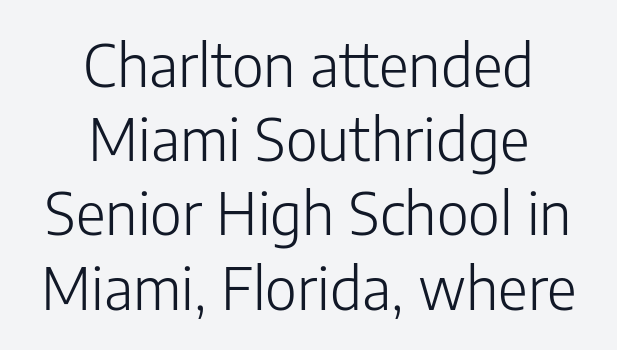
The typesetting does not lean heavy: it is not bold. The area under the type is left untouched. The lines in this sample share a center point and differ in where they start and stop. Default kerning and tracking; the words read as compact shapes. The letters carry no serifs — their stems end cleanly without finishing strokes. Evenly set lines give the paragraph a standard silhouette.
